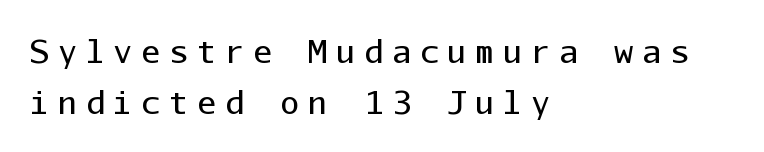
{"serif": "no", "italic": "no", "bold": "no", "weight": "regular", "width": "normal", "stroke_contrast": "low", "x_height": "medium", "monospaced": "yes", "underline": "no", "align": "left", "line_spacing": "normal", "line_spacing_ratio": 1.6, "letter_spacing": "wide", "letter_spacing_em": 0.27, "glyph_px": 32}
